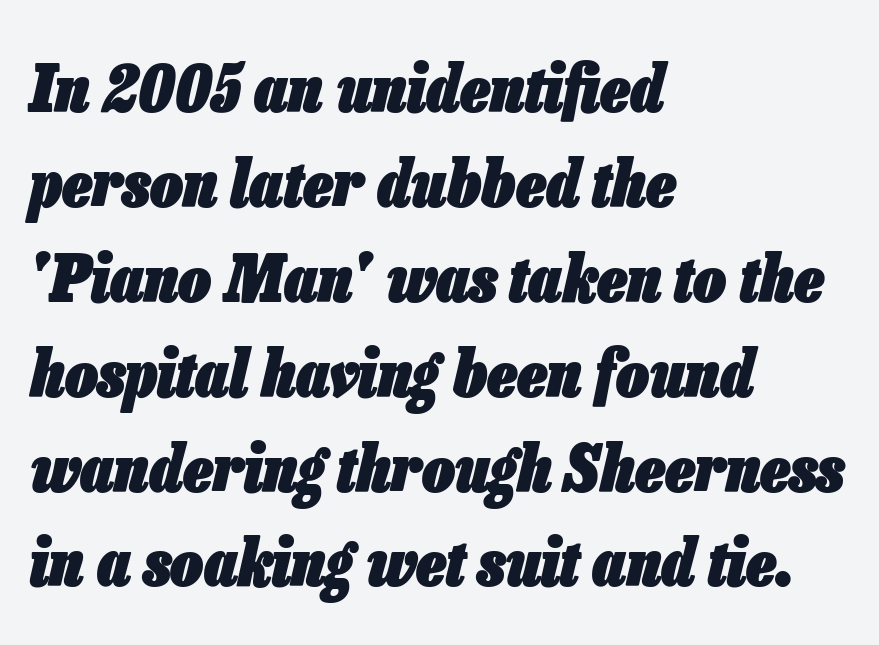
{"italic": "yes", "lean": "right", "slant_degrees": 13, "bold": "yes", "weight": "heavy", "width": "condensed", "stroke_contrast": "low", "x_height": "medium", "monospaced": "no", "underline": "no", "align": "left", "line_spacing": "normal", "line_spacing_ratio": 1.46, "letter_spacing": "normal", "letter_spacing_em": 0.0, "glyph_px": 65}
